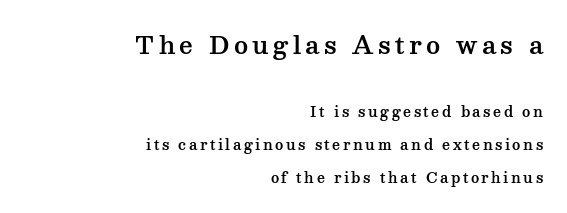
The image shows 24 px text type, upright; set right-aligned, loose line spacing (2.34x), not underlined; the first (top) block is 1.71x larger.
